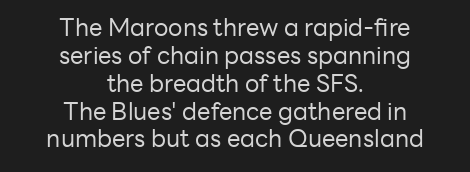
The image shows 24 px text type, upright; set centered, line spacing 1.16x, normal letter spacing, not underlined.
